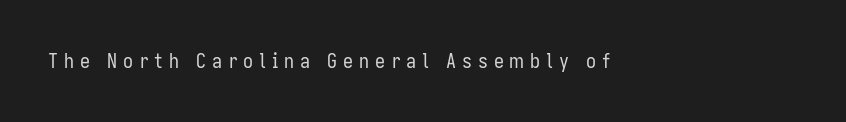
The image shows 20 px text type, upright; set left-aligned, unusually wide letter spacing (+0.29 em), not underlined.
